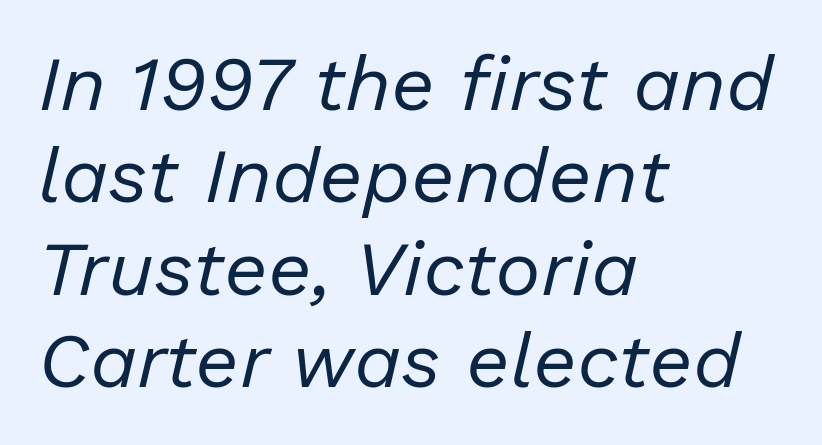
Slant detected: the letters are inclined. This rendering features lettering with no underline. The letterforms sit shoulder to shoulder at normal distance. If you drew a ruler down the left edge, every line would touch it. No letter is thick-stroked: the sample isn't bold.
